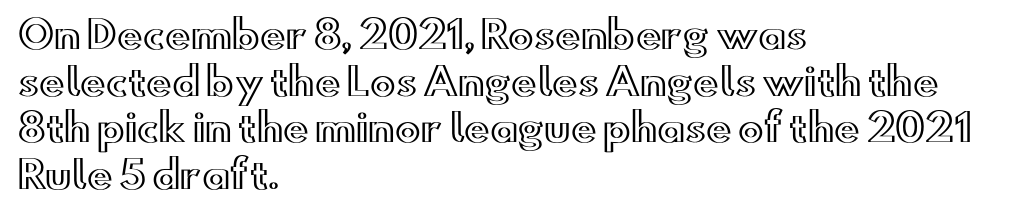
Q: Is the text italic (slanted)? A: No, it is upright.
Q: Is the text underlined? A: No.
Q: How is the paragraph aligned? A: Left-aligned.
Q: Is the spacing between letters normal or unusually wide? A: Normal.
Q: Width (condensed, normal, or wide)? A: Wide.
Q: x-height? A: Small.
Q: Monospaced? A: No.
